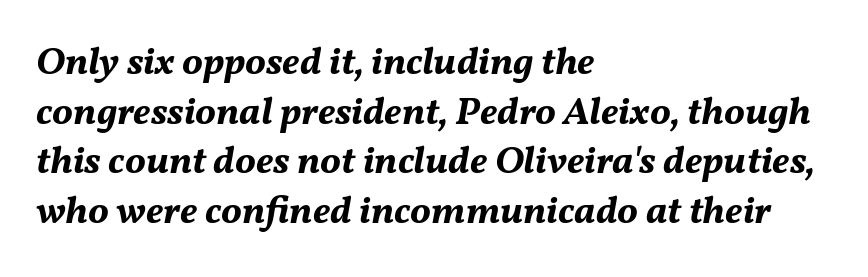
{"italic": "yes", "lean": "right", "slant_degrees": 11, "bold": "yes", "weight": "bold", "width": "normal", "stroke_contrast": "medium", "x_height": "medium", "monospaced": "no", "underline": "no", "align": "left", "line_spacing": "normal", "line_spacing_ratio": 1.27, "letter_spacing": "normal", "letter_spacing_em": 0.0, "glyph_px": 39}
